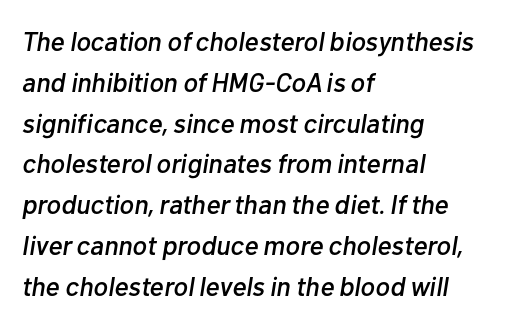
The image shows 27 px text type, italic (leaning right); set left-aligned, normal line spacing (1.51x), normal letter spacing, not underlined.
